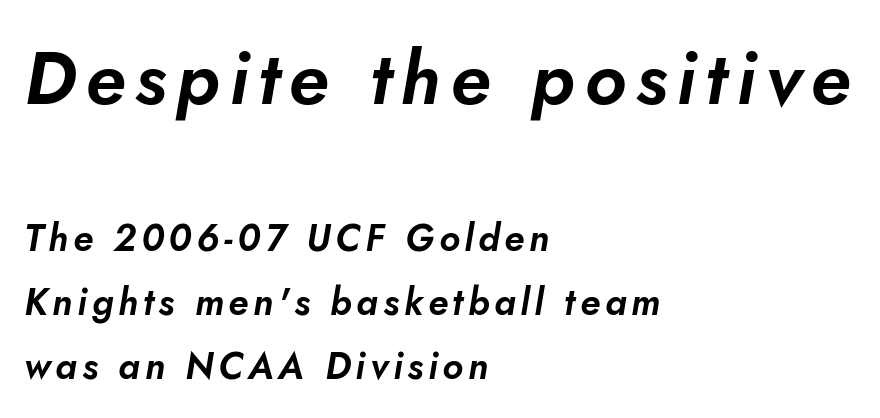
{"italic": "yes", "lean": "right", "slant_degrees": 10, "width": "normal", "stroke_contrast": "low", "x_height": "small", "monospaced": "no", "underline": "no", "align": "left", "line_spacing_ratio": 1.73, "larger_block": "first", "size_ratio": 2.0, "glyph_px": 74}
